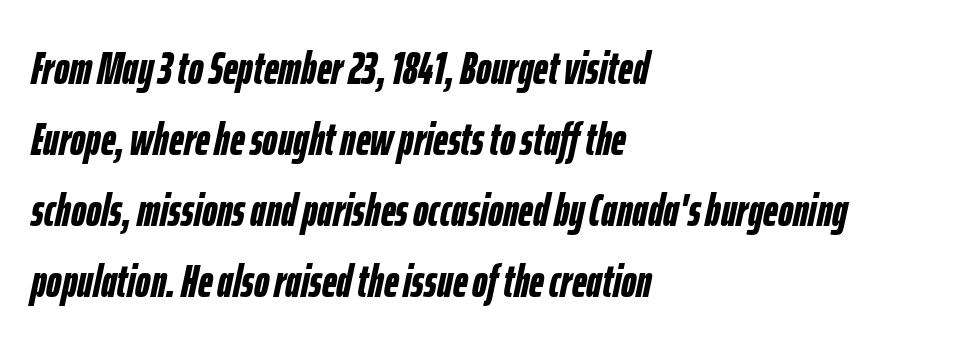
{"italic": "yes", "lean": "right", "slant_degrees": 12, "bold": "yes", "weight": "semibold", "width": "condensed", "stroke_contrast": "low", "x_height": "medium", "monospaced": "no", "underline": "no", "align": "left", "line_spacing": "normal", "line_spacing_ratio": 1.54, "letter_spacing": "normal", "letter_spacing_em": 0.0, "glyph_px": 46}
